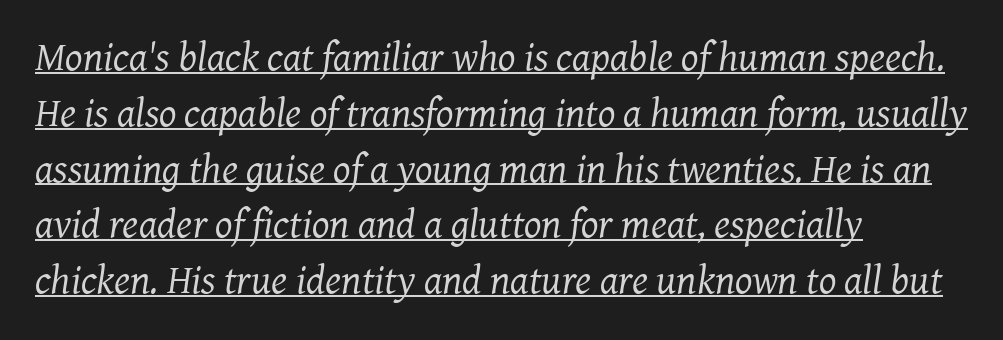
The image shows 41 px regular-weight serif type, italic (leaning right); set left-aligned, normal line spacing (1.36x), normal letter spacing, underlined; medium stroke contrast and a medium x-height.
